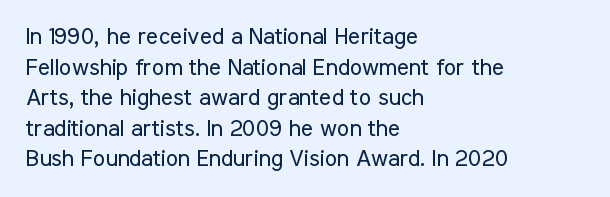
Vertical spacing — default. The text block is weighted toward the left margin, trailing off unevenly rightward. The baseline area is clear. These lines keep a tight, regular rhythm from letter to letter. No extra ink here — the face is not bold.
